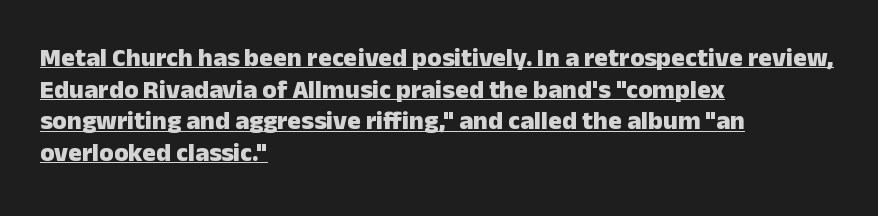
Q: Is the text bold? A: Yes.
Q: Is the text italic (slanted)? A: No, it is upright.
Q: Is the text underlined? A: Yes.
Q: How is the paragraph aligned? A: Left-aligned.
Q: Is the spacing between letters normal or unusually wide? A: Normal.
